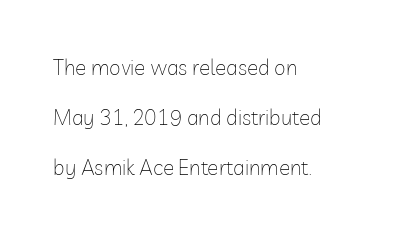
Q: Is the text bold? A: No.
Q: Is the text italic (slanted)? A: No, it is upright.
Q: Is the text underlined? A: No.
Q: How is the paragraph aligned? A: Left-aligned.
Q: Is the spacing between letters normal or unusually wide? A: Normal.
Q: Is the spacing between lines tight, normal or loose? A: Loose.
